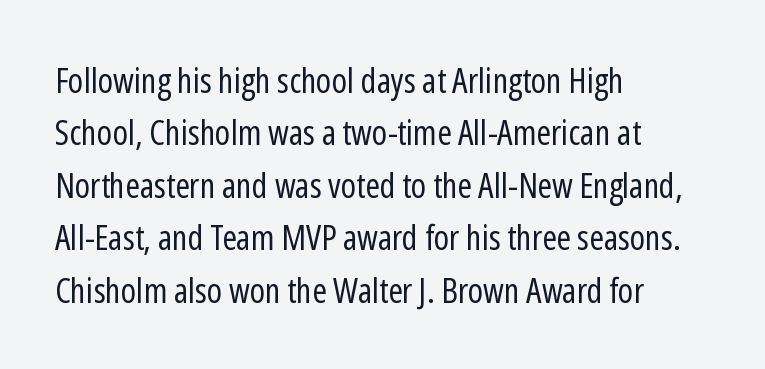
Q: Is the text bold? A: No.
Q: Is the text italic (slanted)? A: No, it is upright.
Q: Is the typeface a serif or a sans-serif typeface? A: Sans-serif.
Q: Is the text underlined? A: No.
Q: How is the paragraph aligned? A: Left-aligned.
Q: Is the spacing between letters normal or unusually wide? A: Normal.
Q: Is the spacing between lines tight, normal or loose? A: Normal.
Q: Width (condensed, normal, or wide)? A: Condensed.
Q: Stroke contrast? A: Low.
Q: x-height? A: Medium.
Q: Monospaced? A: No.
